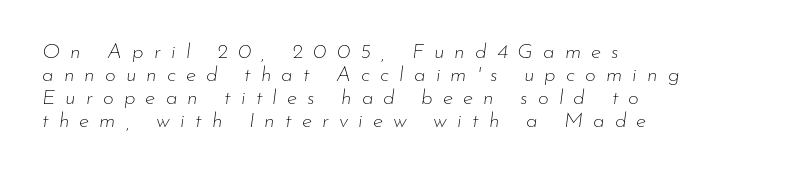
{"italic": "yes", "lean": "right", "slant_degrees": 7, "bold": "no", "underline": "no", "align": "left", "line_spacing": "tight", "line_spacing_ratio": 1.1, "letter_spacing": "wide", "letter_spacing_em": 0.48, "glyph_px": 21}
